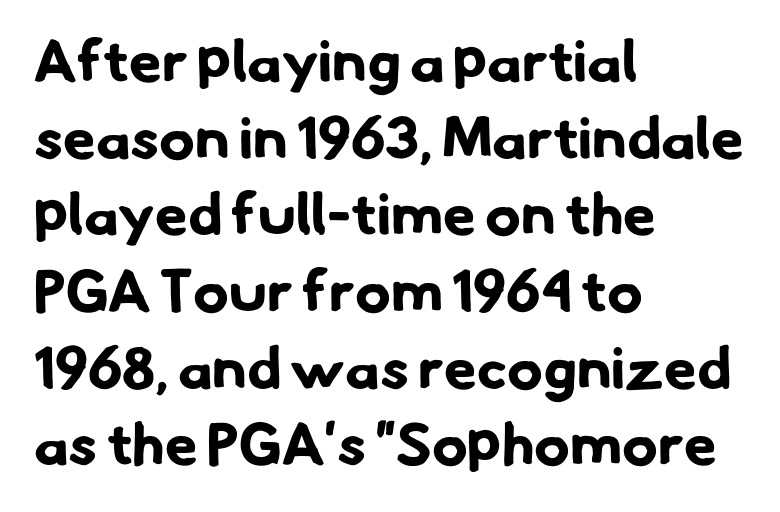
Nothing sits at the stroke ends, so this counts as sans-serif. Does the copy run flush right? No — it runs flush left. Varying glyph widths throughout — classic text-font behaviour. Compared with typical body copy, the letter spacing here is the same. These words are printed bold, with thick strokes throughout.
